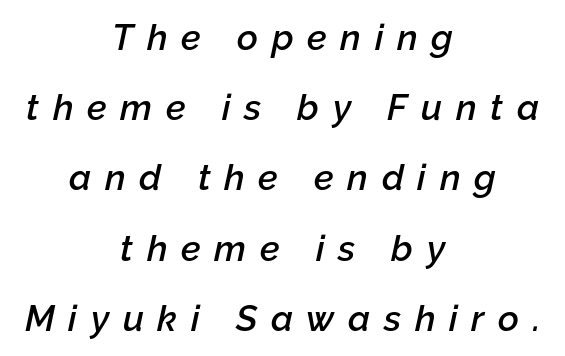
Q: Is the text bold? A: Semi-bold.
Q: Is the text italic (slanted)? A: Yes, it leans right by about 12 degrees.
Q: Is the text underlined? A: No.
Q: How is the paragraph aligned? A: Centered.
Q: Is the spacing between letters normal or unusually wide? A: Unusually wide.
Q: Is the spacing between lines tight, normal or loose? A: Loose.
Q: Width (condensed, normal, or wide)? A: Normal.
Q: Stroke contrast? A: Low.
Q: x-height? A: Medium.
Q: Monospaced? A: No.
